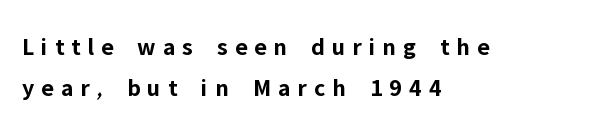
The image shows 25 px bold type, upright; set left-aligned, normal line spacing (1.65x), unusually wide letter spacing (+0.28 em), not underlined.
